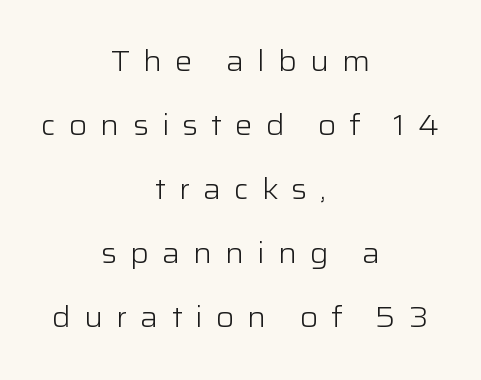
A typesetter would mark this as roman, not italic. This reads as an unemphasized weight, regular at the heaviest. Think of a printed novel: that variable character pitch is what you see here. Underline: absent. These lines have a slow, spaced-out rhythm from letter to letter.
